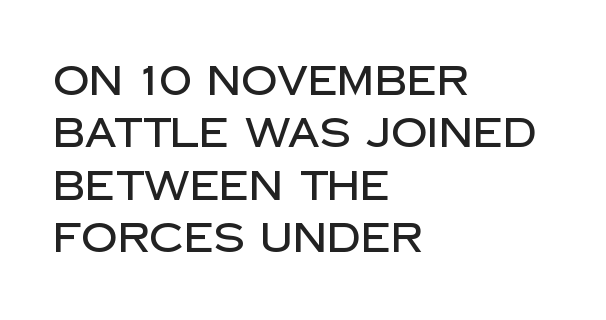
Q: Is the text italic (slanted)? A: No, it is upright.
Q: Is the typeface a serif or a sans-serif typeface? A: Sans-serif.
Q: Is the text underlined? A: No.
Q: How is the paragraph aligned? A: Left-aligned.
Q: Is the spacing between letters normal or unusually wide? A: Normal.
Q: Is the spacing between lines tight, normal or loose? A: Normal.
Q: Width (condensed, normal, or wide)? A: Normal.
Q: Stroke contrast? A: Low.
Q: x-height? A: Large.
Q: Monospaced? A: No.
